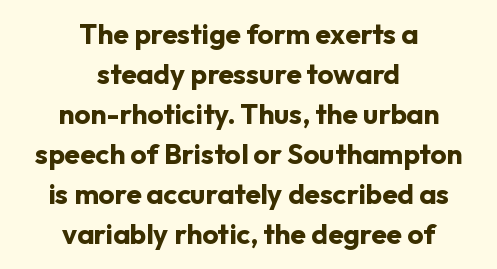
The image shows 28 px bold sans-serif type, upright; set centered, normal line spacing (1.43x), normal letter spacing, not underlined; low stroke contrast and a medium x-height.
